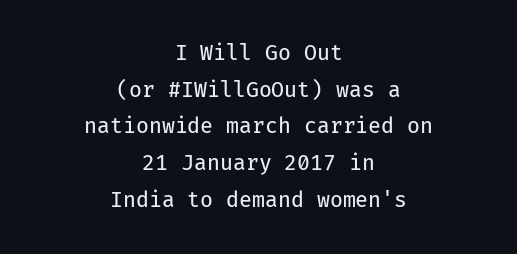
The image shows 21 px text type, upright; set centered, line spacing 1.75x, normal letter spacing, not underlined.
